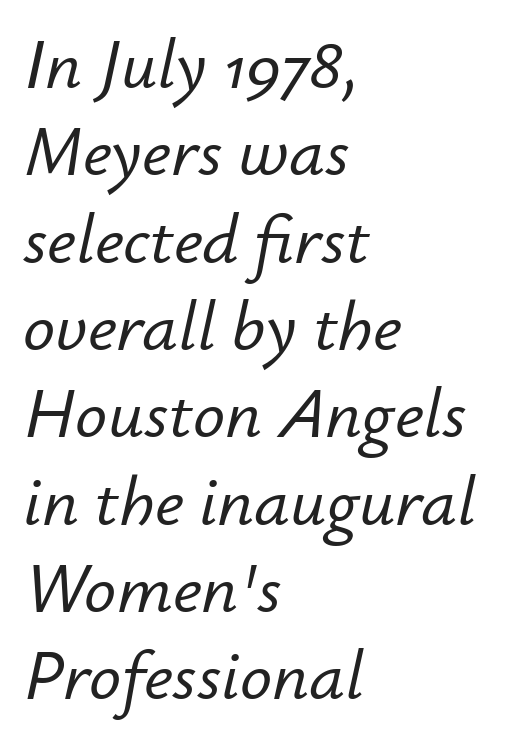
{"italic": "yes", "lean": "right", "slant_degrees": 12, "width": "normal", "stroke_contrast": "low", "x_height": "small", "monospaced": "no", "underline": "no", "align": "left", "line_spacing_ratio": 1.23, "letter_spacing": "normal", "letter_spacing_em": 0.0, "glyph_px": 71}
